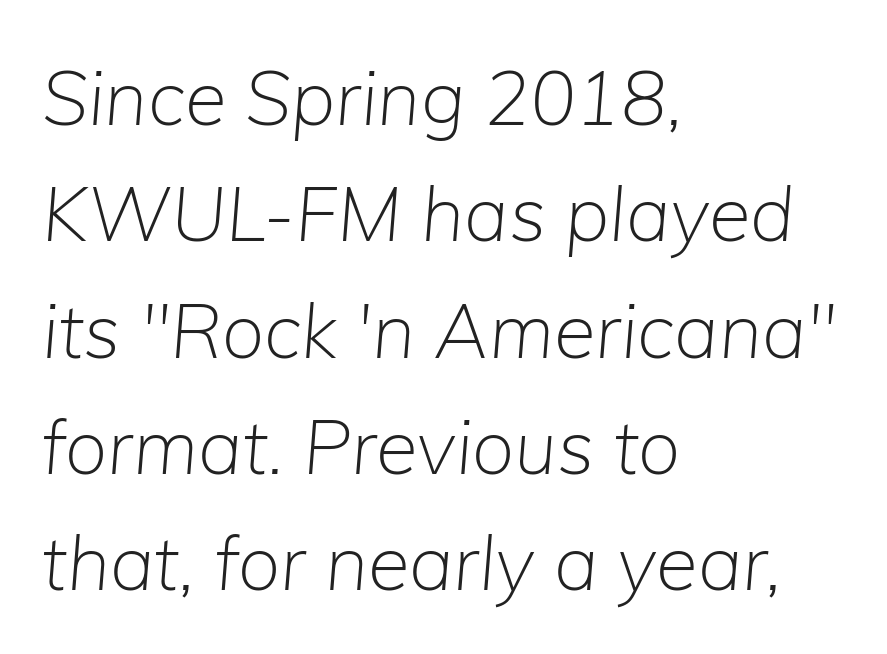
The image shows 76 px light type, italic (leaning right); set left-aligned, normal line spacing (1.53x), normal letter spacing, not underlined; low stroke contrast and a medium x-height.
